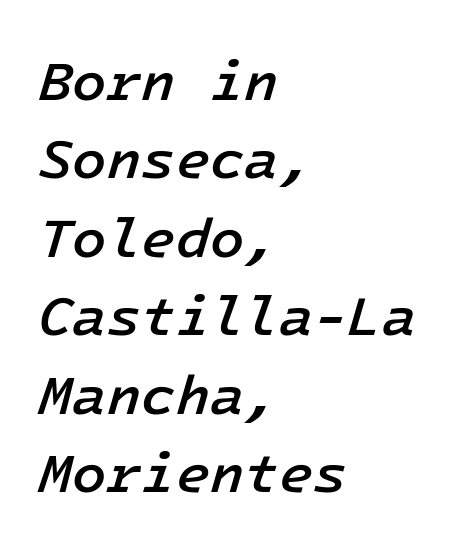
{"italic": "yes", "lean": "right", "slant_degrees": 16, "bold": "semi", "weight": "semibold", "width": "normal", "stroke_contrast": "low", "x_height": "medium", "underline": "no", "align": "left", "line_spacing": "normal", "line_spacing_ratio": 1.4, "letter_spacing": "normal", "letter_spacing_em": 0.0, "glyph_px": 56}
